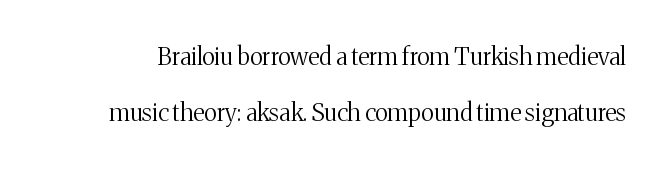
The image shows 24 px text type, upright; set loose line spacing (2.34x), normal letter spacing, not underlined.
